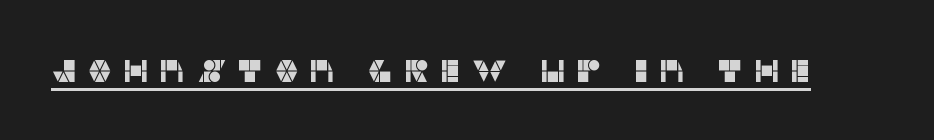
What decoration does the sample have? An underline. Stroke terminals: plain, sans-serif. Characters remain perfectly vertical along every line. Note the varied advance widths — an 'i' is clearly narrower than an 'm'.
